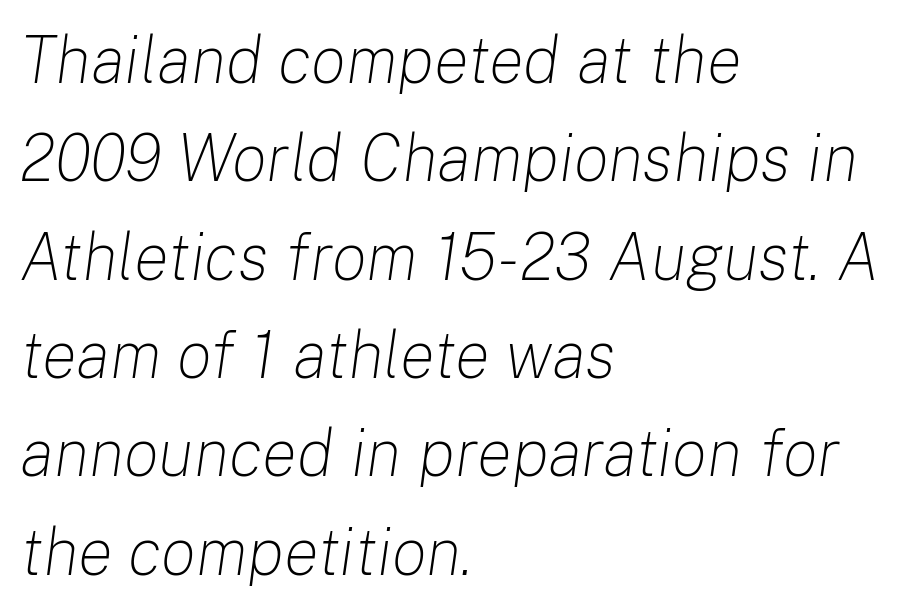
You could not count columns in this text — the font is proportionally spaced. Between one letter and the next there's only the usual sliver of space. Quick note: italic. The words here are not underlined. Leading matches the norm, producing a regular column. Left-aligned paragraph, ragged on the right.
